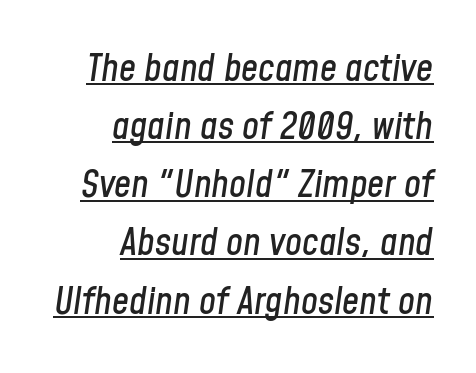
The image shows 38 px condensed type, italic (leaning right); set right-aligned, normal line spacing (1.53x), normal letter spacing, underlined; low stroke contrast and a medium x-height.
